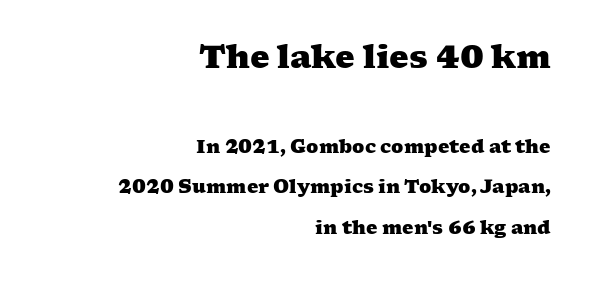
Bare-footed words on every line. Line spacing here is loose. The passage shown is emphatically bold. Line endings align vertically; line beginnings do not. This rendering employs a face with finishing strokes, i.e., a serif.
